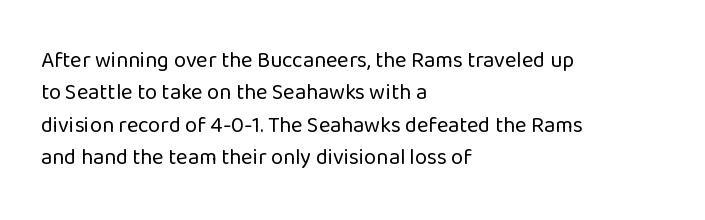
{"italic": "no", "bold": "no", "underline": "no", "align": "left", "line_spacing": "normal", "line_spacing_ratio": 1.47, "letter_spacing": "normal", "letter_spacing_em": 0.0, "glyph_px": 22}
